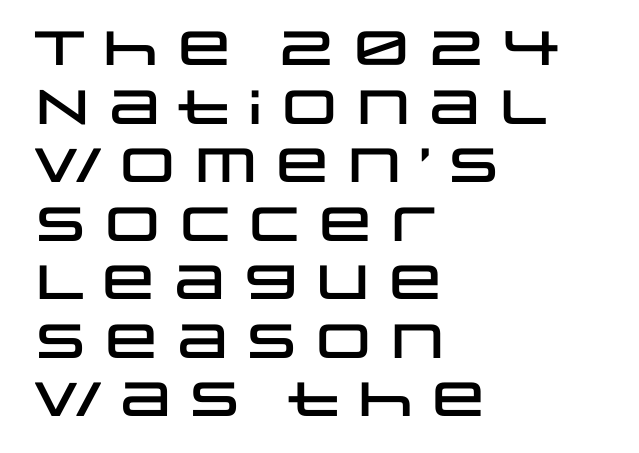
The image shows 48 px wide sans-serif type, upright; set left-aligned, line spacing 1.22x, normal letter spacing, not underlined; low stroke contrast and a large x-height.
